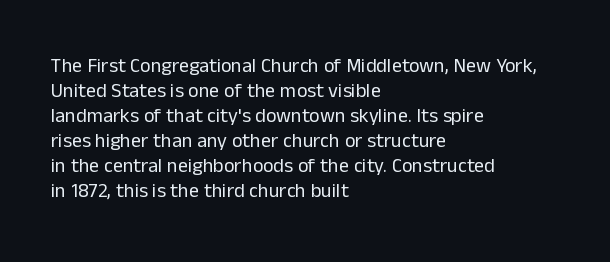
The image shows 20 px text type, upright; set left-aligned, normal line spacing (1.25x), normal letter spacing, not underlined.
